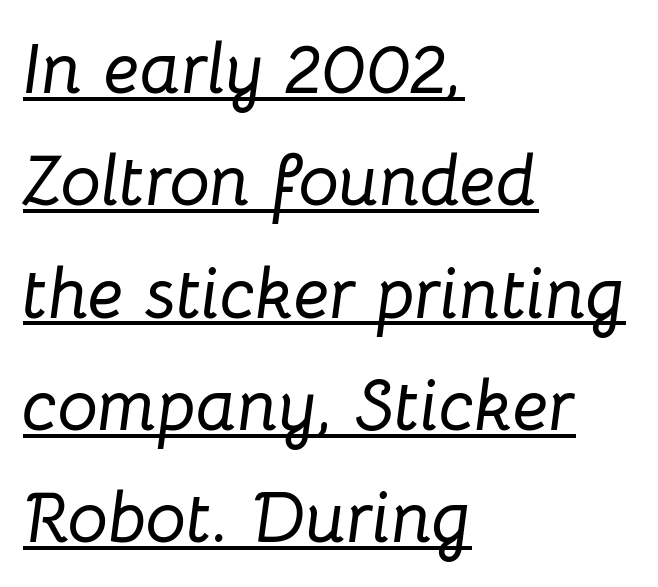
This sample uses plain, unmodified letter spacing. Underline: present. The rows are spaced the way most documents space them. If you drew a line through each stem, it would be angled. A typesetter would call this proportional, since set widths differ per character.
